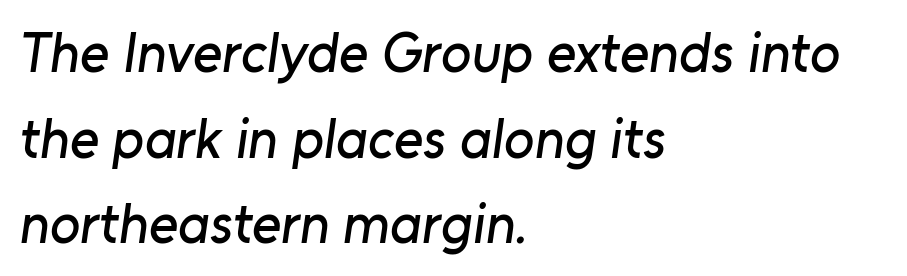
The image shows 56 px sans-serif type; set left-aligned, normal line spacing (1.53x), normal letter spacing, not underlined; low stroke contrast and a medium x-height.
